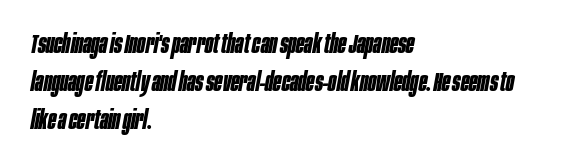
The image shows 27 px bold type, italic (leaning right); set left-aligned, normal line spacing (1.41x), normal letter spacing, not underlined.
